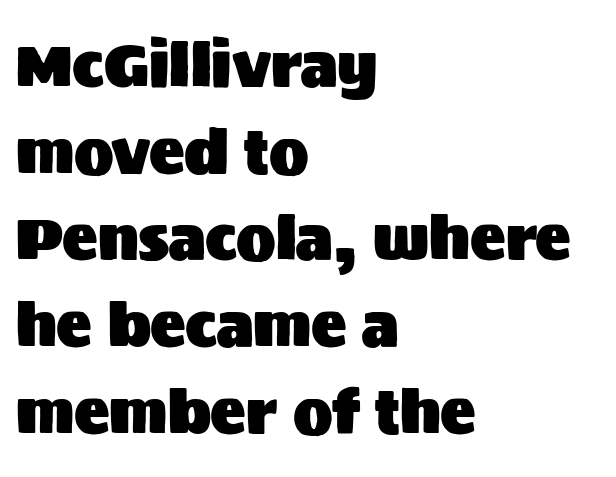
The image shows 59 px sans-serif type, upright; set left-aligned, normal line spacing (1.47x), normal letter spacing, not underlined; medium stroke contrast and a large x-height.
